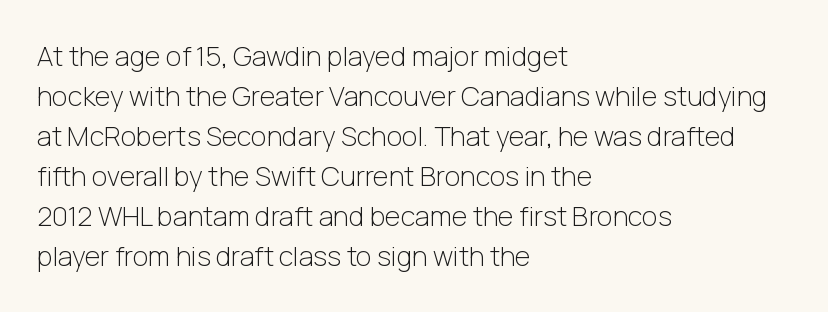
Q: Is the text bold? A: No.
Q: Is the text italic (slanted)? A: No, it is upright.
Q: Is the text underlined? A: No.
Q: How is the paragraph aligned? A: Left-aligned.
Q: Is the spacing between letters normal or unusually wide? A: Normal.
Q: Is the spacing between lines tight, normal or loose? A: Normal.
